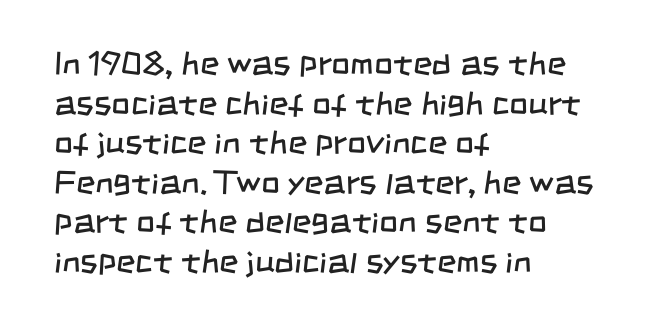
Letter spacing: default. Think of a printed novel: that variable character pitch is what you see here. Is the block centered? No — it sits flush against the left margin. Does the type have serifs? No, each stem ends abruptly.
